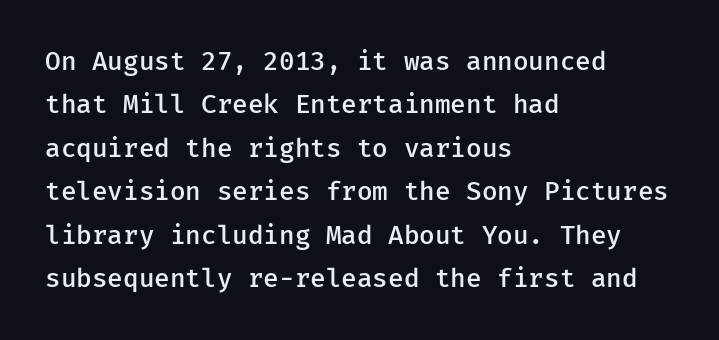
{"italic": "no", "bold": "semi", "underline": "no", "align": "left", "line_spacing": "normal", "line_spacing_ratio": 1.67, "letter_spacing": "normal", "letter_spacing_em": 0.0, "glyph_px": 26}
